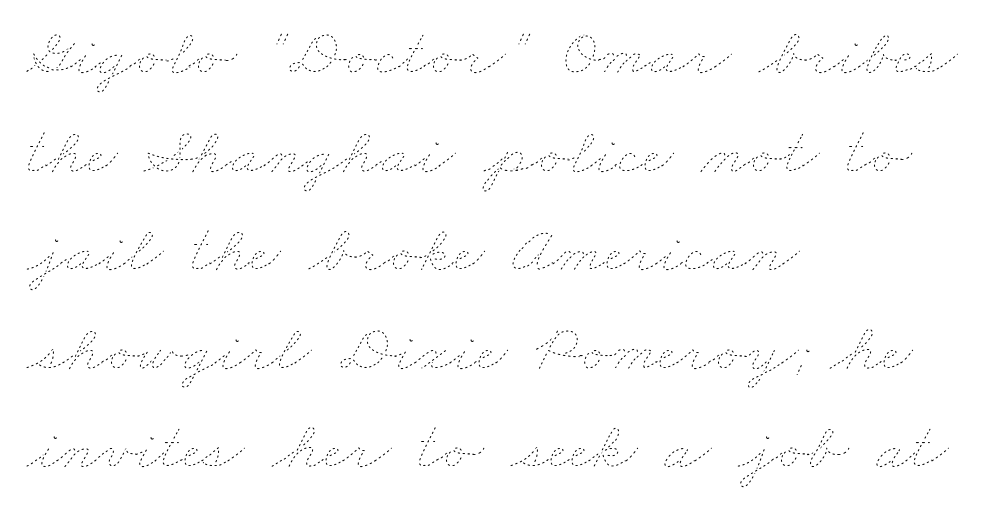
Every row of glyphs begins at an identical x-position on the left. The gap between lines stays unmarked. The letters sit at their default tracking, neither squeezed nor spread. Proportional: the letters do not fall into vertical columns.
